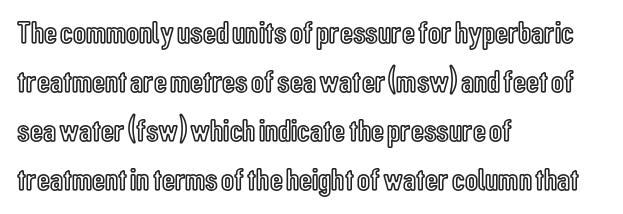
{"italic": "no", "width": "condensed", "x_height": "medium", "monospaced": "no", "underline": "no", "align": "left", "line_spacing": "normal", "line_spacing_ratio": 1.53, "letter_spacing": "normal", "letter_spacing_em": 0.0, "glyph_px": 32}
